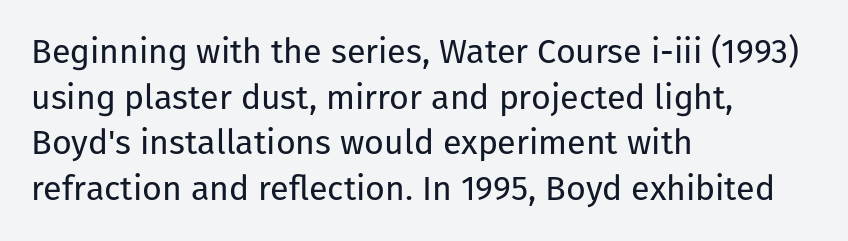
Q: Is the text bold? A: No.
Q: Is the text italic (slanted)? A: No, it is upright.
Q: Is the typeface a serif or a sans-serif typeface? A: Sans-serif.
Q: Is the text underlined? A: No.
Q: How is the paragraph aligned? A: Left-aligned.
Q: Is the spacing between letters normal or unusually wide? A: Normal.
Q: Is the spacing between lines tight, normal or loose? A: Normal.
Q: Width (condensed, normal, or wide)? A: Normal.
Q: Stroke contrast? A: Low.
Q: x-height? A: Medium.
Q: Monospaced? A: No.
